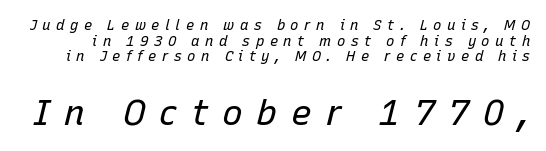
The strip under each line holds only bare page. Is the type slanted? Yes — the strokes lean at a clear angle. Weight: in the light-to-regular range. The designer gave the closing block more size than the opening block. Do the characters align in a grid? No, the font is proportional.
